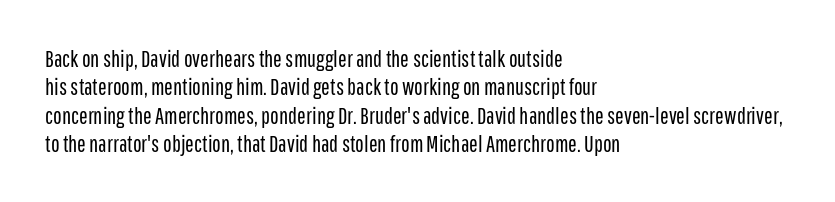
{"italic": "no", "bold": "no", "underline": "no", "align": "left", "line_spacing_ratio": 1.23, "letter_spacing": "normal", "letter_spacing_em": 0.0, "glyph_px": 23}
